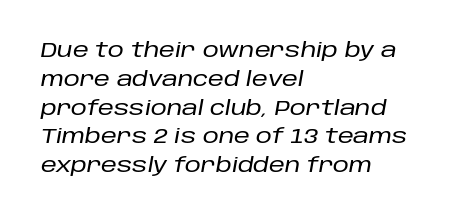
Q: Is the text italic (slanted)? A: Yes, it leans right by about 10 degrees.
Q: Is the text underlined? A: No.
Q: How is the paragraph aligned? A: Left-aligned.
Q: Is the spacing between letters normal or unusually wide? A: Normal.
Q: Is the spacing between lines tight, normal or loose? A: Normal.
